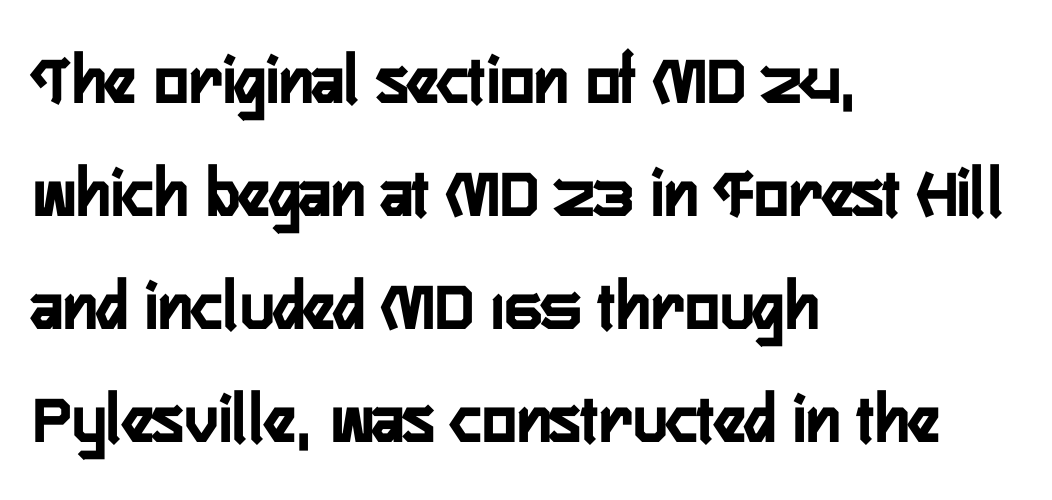
Q: Is the text italic (slanted)? A: No, it is upright.
Q: Is the typeface a serif or a sans-serif typeface? A: Sans-serif.
Q: Is the text underlined? A: No.
Q: How is the paragraph aligned? A: Left-aligned.
Q: Is the spacing between letters normal or unusually wide? A: Normal.
Q: Is the spacing between lines tight, normal or loose? A: Normal.
Q: Width (condensed, normal, or wide)? A: Condensed.
Q: Stroke contrast? A: Low.
Q: x-height? A: Medium.
Q: Monospaced? A: No.
